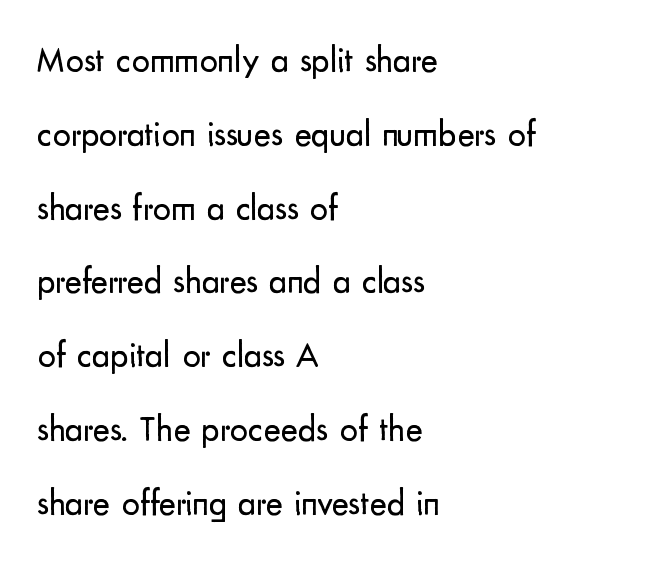
The image shows 36 px regular-weight sans-serif type, upright; set left-aligned, loose line spacing (2.05x), normal letter spacing, not underlined; low stroke contrast and a small x-height.
